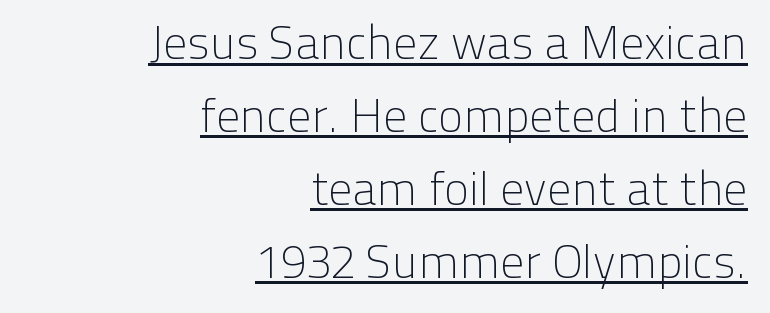
The image shows 47 px light sans-serif type, upright; set right-aligned, normal line spacing (1.55x), normal letter spacing, underlined; low stroke contrast and a medium x-height.
